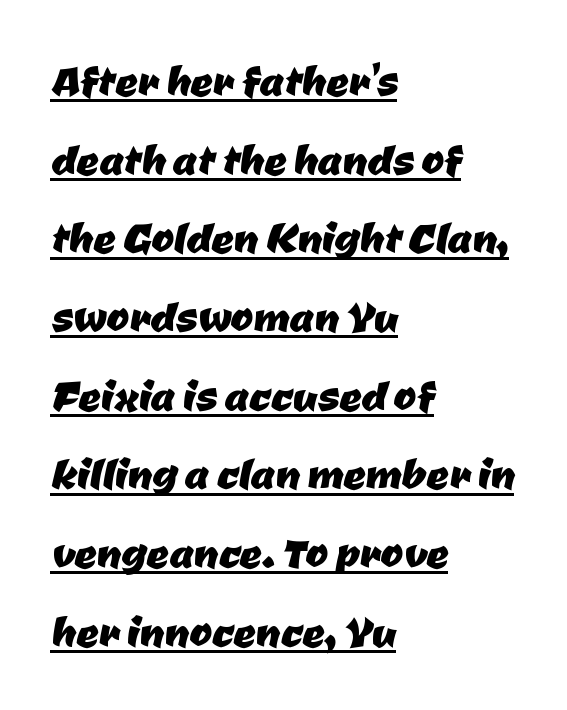
Check the space under the baseline: a stroke is drawn there. The type family on display is of the sans-serif kind. How would I describe the line gaps? Plain and ordinary. The letters advance in unequal steps, a hallmark of proportional type.
